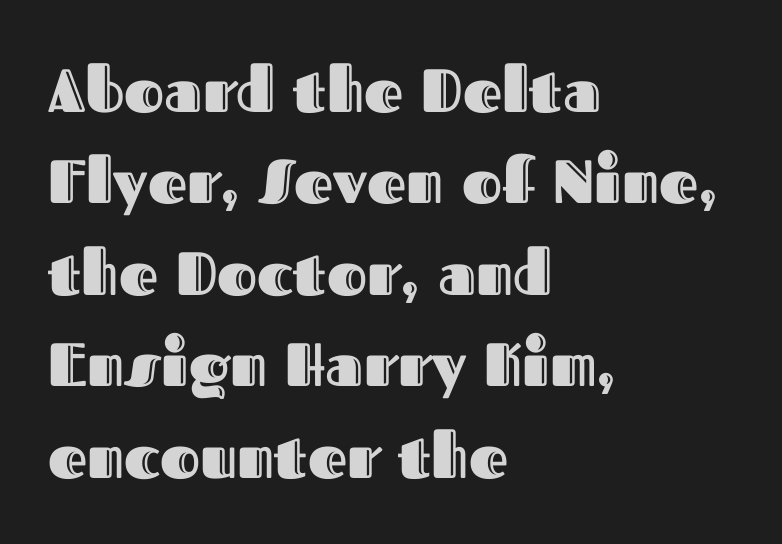
The passage shown is typed in a proportional face where columns would drift. Unmarked baselines from the first word to the last. Which margin do the lines hug? The left one — the right edge is uneven. Does the lettering tilt? It doesn't — this is upright.
